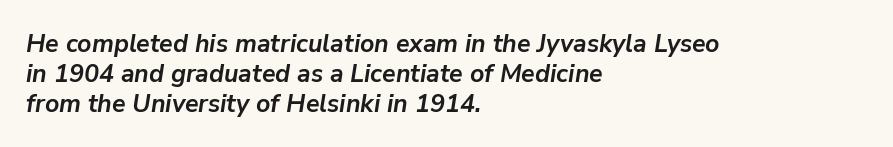
One-word summary of the alignment: left. Quick note: underline off. The lettering tilts uniformly, giving the passage an italic look. Heavy-handed strokes throughout: this text is bold.
